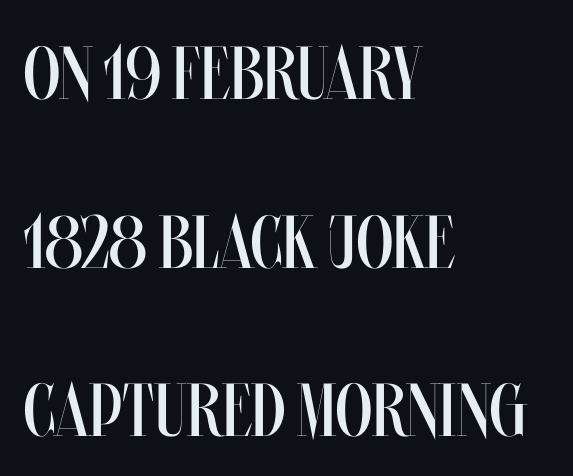
The image shows 75 px regular-weight, condensed type, upright; set left-aligned, loose line spacing (2.25x), normal letter spacing, not underlined; medium stroke contrast and a large x-height.
